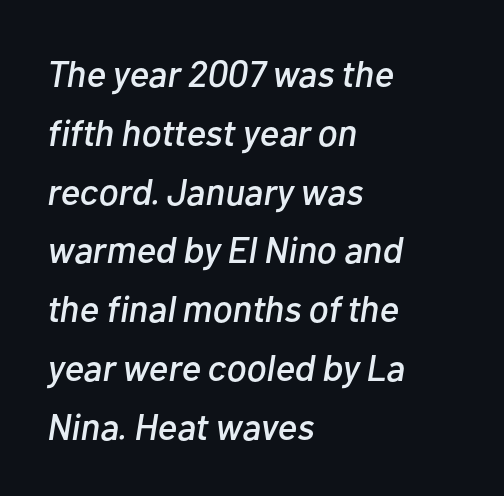
A clean baseline with only descenders dipping below it. The rows are spaced the way most documents space them. Looks like regular typesetting: each glyph gets only the width it needs. These lines are set flush left with a ragged right edge. Looking at the ascenders, they clearly lean.
